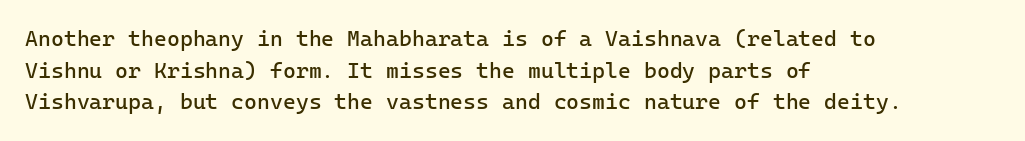
The image shows 22 px text type, upright; set left-aligned, normal line spacing (1.44x), normal letter spacing, not underlined.
